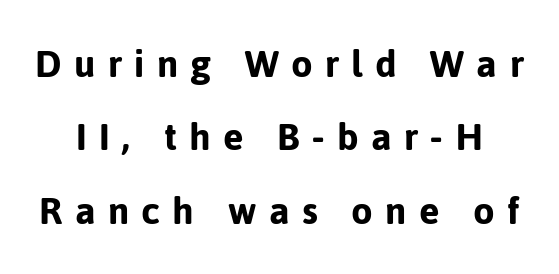
The zone under the glyphs is completely vacant. You could only call the tracking loose — the letters float apart. Font category for this specimen: sans-serif. Character widths vary here, with narrow letters taking less room than wide ones.
